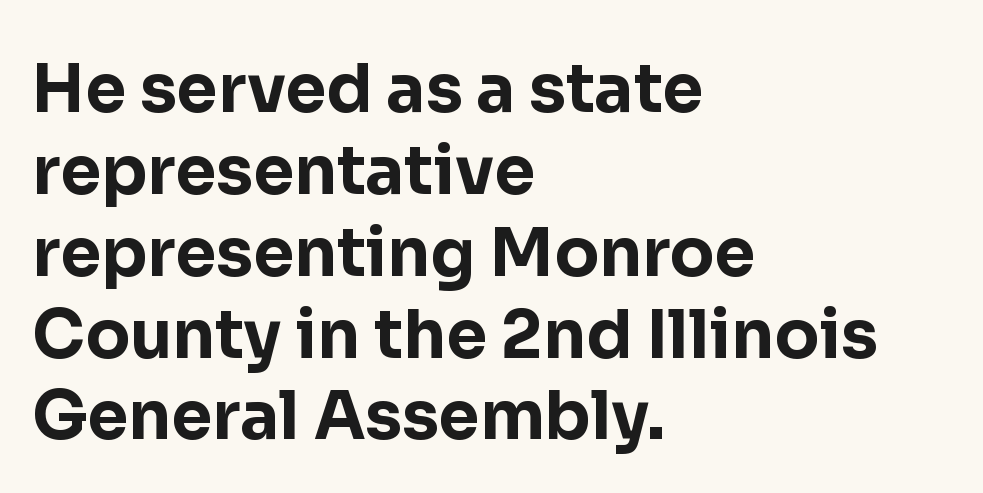
The image shows 66 px bold sans-serif type, upright; set left-aligned, line spacing 1.24x, normal letter spacing, not underlined; low stroke contrast and a medium x-height.
